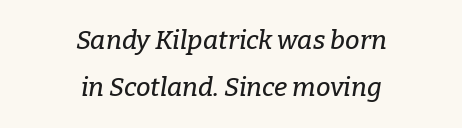
The image shows 26 px text type, italic (leaning right); set centered, line spacing 1.82x, normal letter spacing, not underlined.
